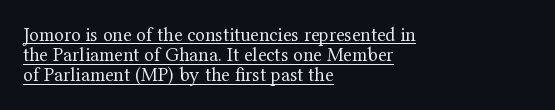
Does the leading feel generous? Not at all — it's pinched. Unlike italic type, these characters show no tilt at all. The line texture is even and compact thanks to regular tracking. Line starts are locked; line ends wander.
